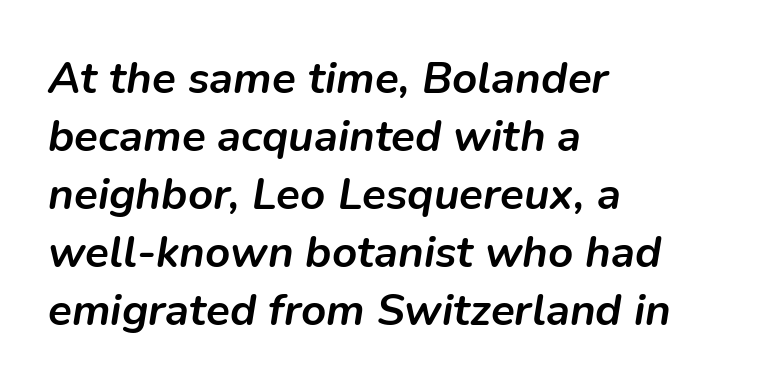
The image shows 44 px semibold type, italic (leaning right); set left-aligned, normal line spacing (1.32x), normal letter spacing, not underlined; low stroke contrast and a medium x-height.
